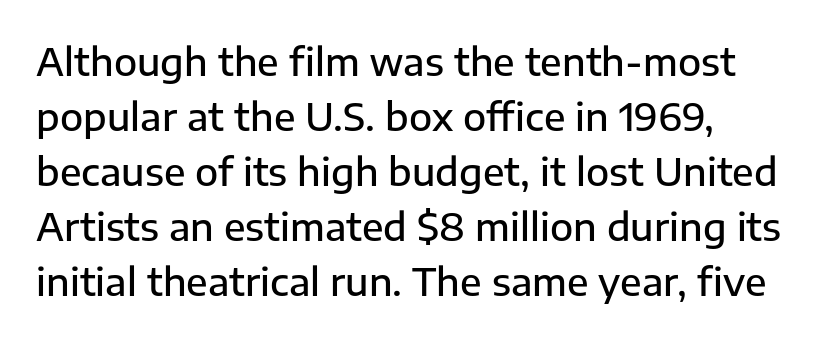
Q: Is the text bold? A: Semi-bold.
Q: Is the text italic (slanted)? A: No, it is upright.
Q: Is the typeface a serif or a sans-serif typeface? A: Sans-serif.
Q: Is the text underlined? A: No.
Q: How is the paragraph aligned? A: Left-aligned.
Q: Is the spacing between letters normal or unusually wide? A: Normal.
Q: Is the spacing between lines tight, normal or loose? A: Normal.
Q: Width (condensed, normal, or wide)? A: Normal.
Q: Stroke contrast? A: Low.
Q: x-height? A: Medium.
Q: Monospaced? A: No.
